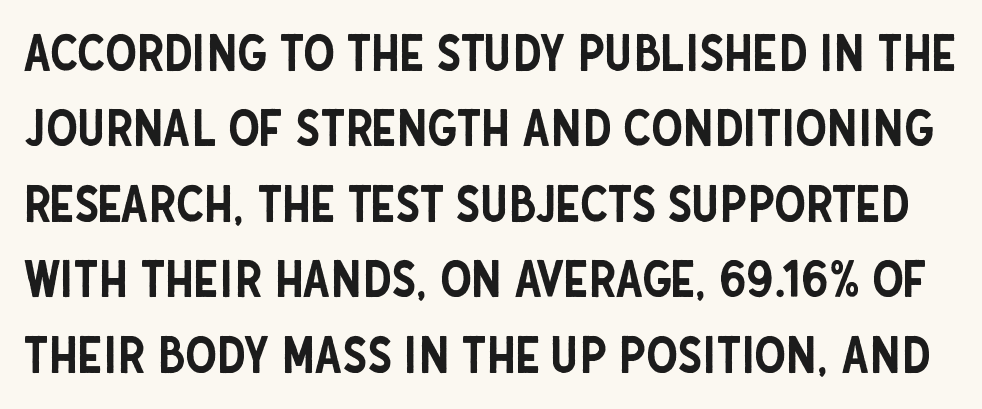
{"serif": "no", "italic": "no", "width": "condensed", "stroke_contrast": "low", "x_height": "large", "monospaced": "no", "underline": "no", "line_spacing": "normal", "line_spacing_ratio": 1.51, "letter_spacing": "normal", "letter_spacing_em": 0.0, "glyph_px": 50}
